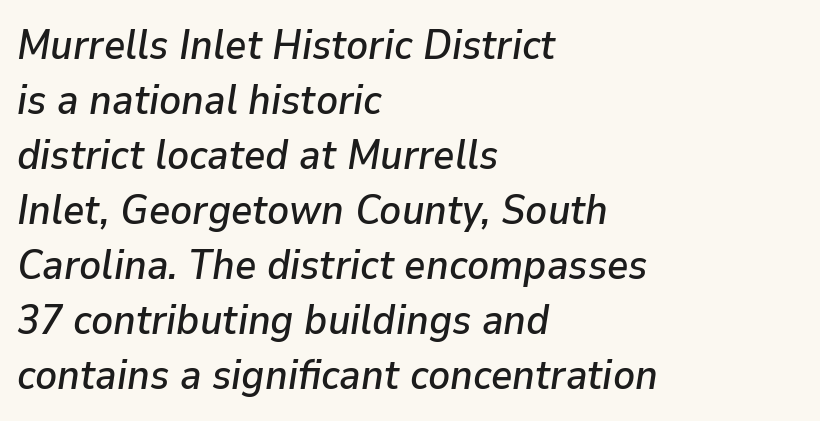
{"italic": "yes", "lean": "right", "slant_degrees": 9, "width": "normal", "stroke_contrast": "low", "x_height": "medium", "monospaced": "no", "underline": "no", "align": "left", "line_spacing": "normal", "line_spacing_ratio": 1.34, "letter_spacing": "normal", "letter_spacing_em": 0.0, "glyph_px": 41}
